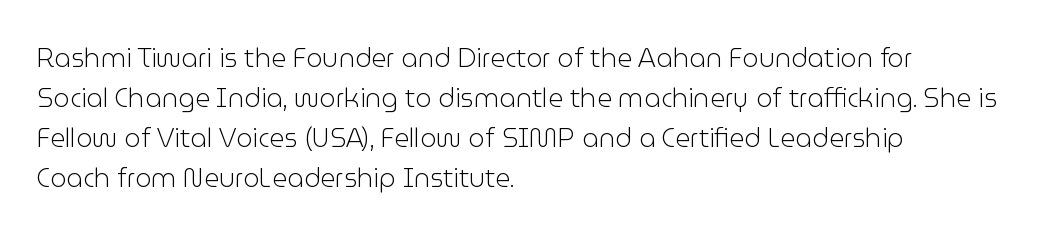
{"italic": "no", "bold": "no", "underline": "no", "align": "left", "line_spacing": "normal", "line_spacing_ratio": 1.54, "letter_spacing": "normal", "letter_spacing_em": 0.0, "glyph_px": 26}
